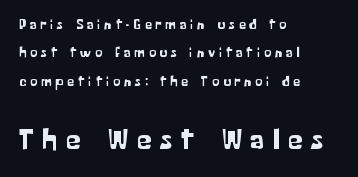
Q: Is the text italic (slanted)? A: No, it is upright.
Q: Is the typeface a serif or a sans-serif typeface? A: Sans-serif.
Q: Is the text underlined? A: No.
Q: How is the paragraph aligned? A: Left-aligned.
Q: Is the spacing between letters normal or unusually wide? A: Unusually wide.
Q: Is the spacing between lines tight, normal or loose? A: Loose.
Q: Which block of text is set in a larger size, the first (top) or the second (bottom)? A: The second (bottom) one.
Q: Width (condensed, normal, or wide)? A: Normal.
Q: Stroke contrast? A: Low.
Q: x-height? A: Medium.
Q: Monospaced? A: No.
